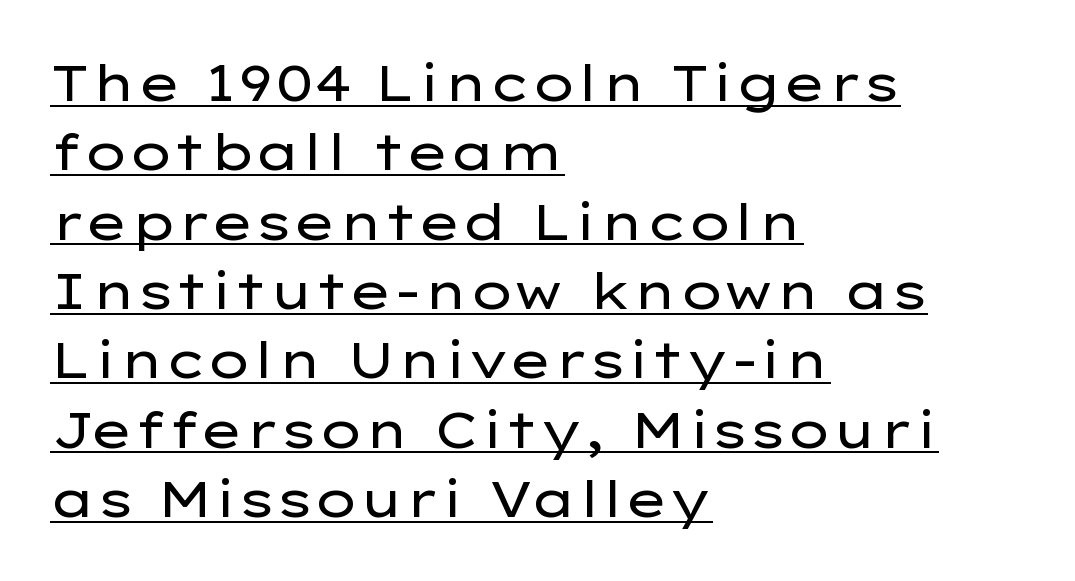
The image shows 51 px regular-weight, wide sans-serif type, upright; set left-aligned, normal line spacing (1.36x), normal letter spacing, underlined; low stroke contrast and a medium x-height.
